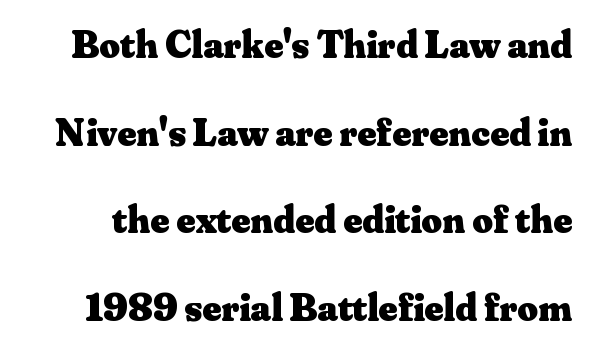
Plenty of ink on the page — the face is bold. A great deal of white space separates one row of letters from the next. The strip under each line holds only bare page. Quick note: not italic, upright. Stroke terminals: seriffed. Spacing verdict: proportional, widths tailored to each character.
